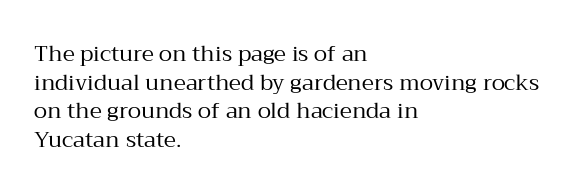
{"italic": "no", "bold": "no", "underline": "no", "align": "left", "line_spacing": "normal", "line_spacing_ratio": 1.3, "letter_spacing": "normal", "letter_spacing_em": 0.0, "glyph_px": 22}
